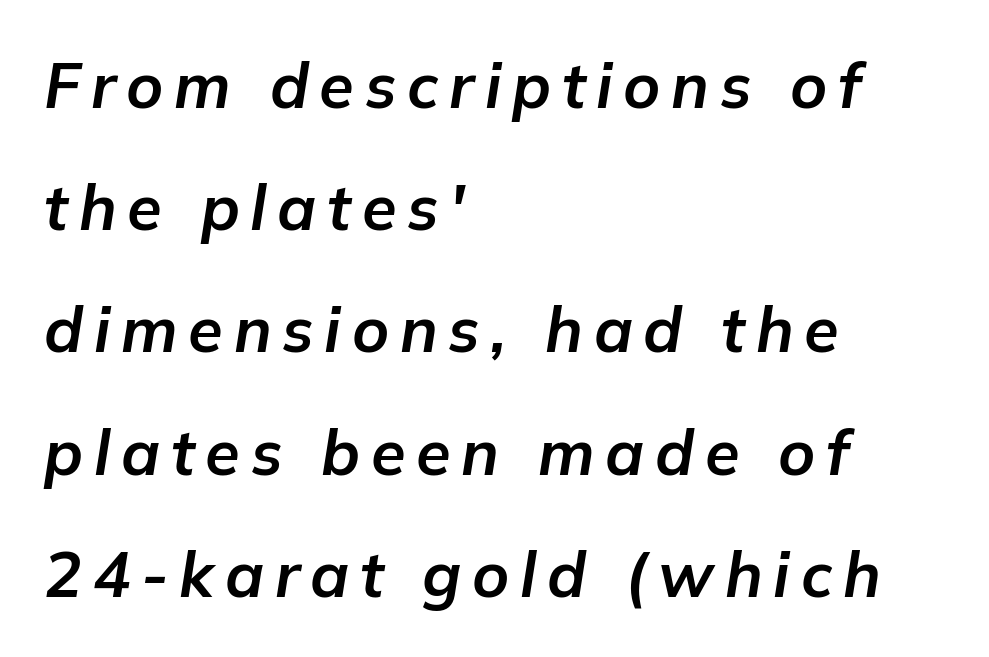
Every letter is thick-stroked: bold, no question. The lines in this sample share a left origin and differ only in where they stop. You could not count columns in this text — the font is proportionally spaced. A clean baseline with only descenders dipping below it. The passage shown leans; its letterforms are oblique.
